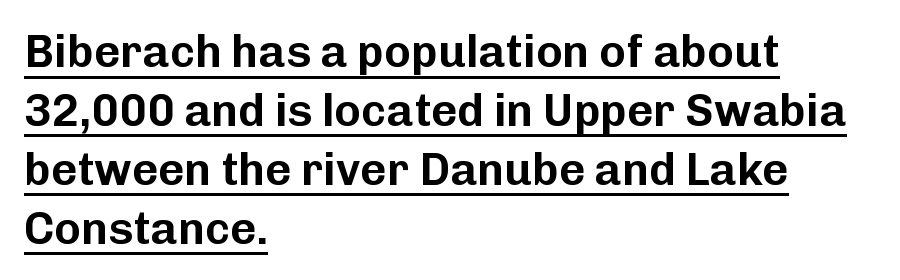
The image shows 45 px sans-serif type, upright; set left-aligned, normal line spacing (1.31x), normal letter spacing, underlined; low stroke contrast and a medium x-height.
